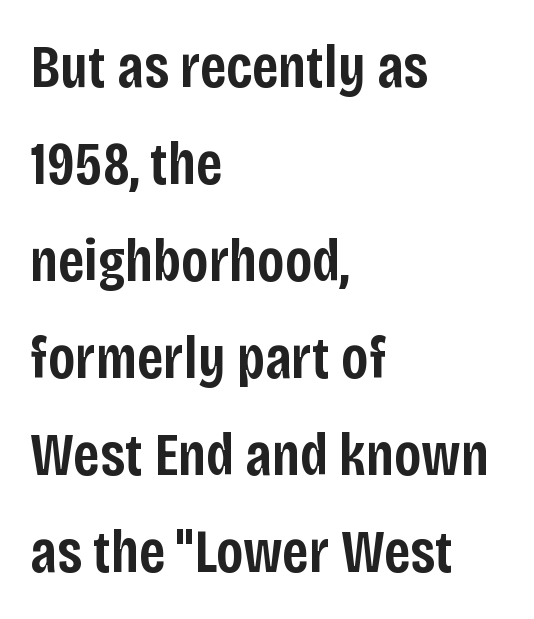
{"serif": "no", "italic": "no", "bold": "semi", "weight": "semibold", "width": "condensed", "stroke_contrast": "low", "x_height": "large", "monospaced": "no", "underline": "no", "align": "left", "line_spacing": "normal", "line_spacing_ratio": 1.59, "letter_spacing": "normal", "letter_spacing_em": 0.0, "glyph_px": 61}
